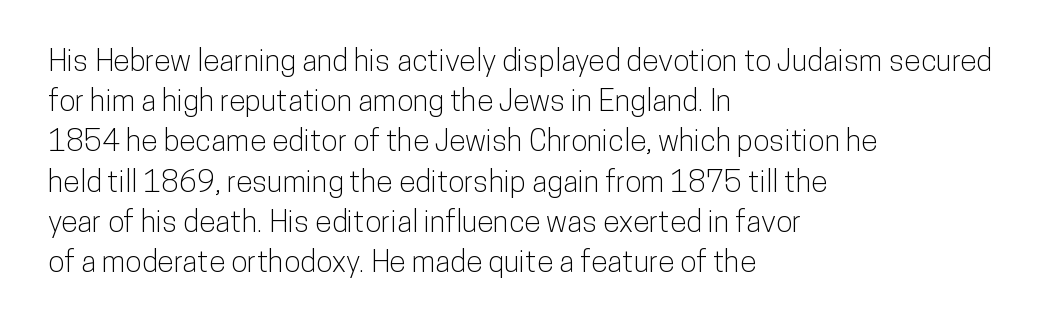
The axis of the letterforms is exactly vertical. Line beginnings align vertically; line endings do not. Clear beneath every line of the passage. The passage shown is typeset with a sans-serif family.
